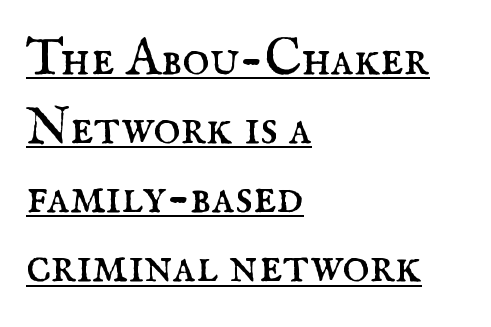
{"serif": "yes", "italic": "no", "bold": "no", "weight": "regular", "width": "normal", "stroke_contrast": "medium", "x_height": "small", "monospaced": "no", "underline": "yes", "align": "left", "line_spacing": "normal", "line_spacing_ratio": 1.33, "letter_spacing": "normal", "letter_spacing_em": 0.0, "glyph_px": 52}
